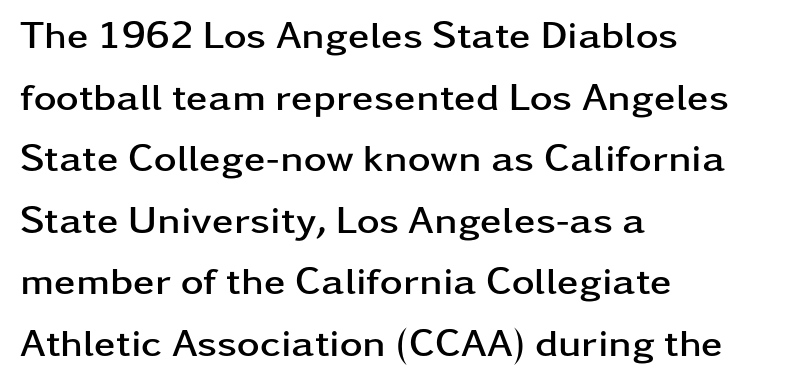
The image shows 39 px semibold, wide sans-serif type, upright; set left-aligned, normal line spacing (1.58x), normal letter spacing, not underlined; low stroke contrast and a medium x-height.
